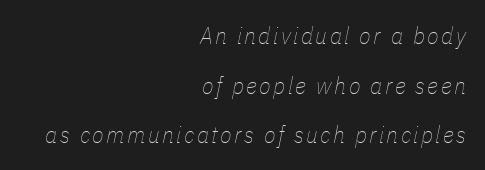
The baseline area is clear. Loosely led — the rows are spread out. Rendered with sloped, italic letterforms. The lines in this sample share a right terminus and differ only in where they begin. Stems and bowls with no extra thickness — not bold.
